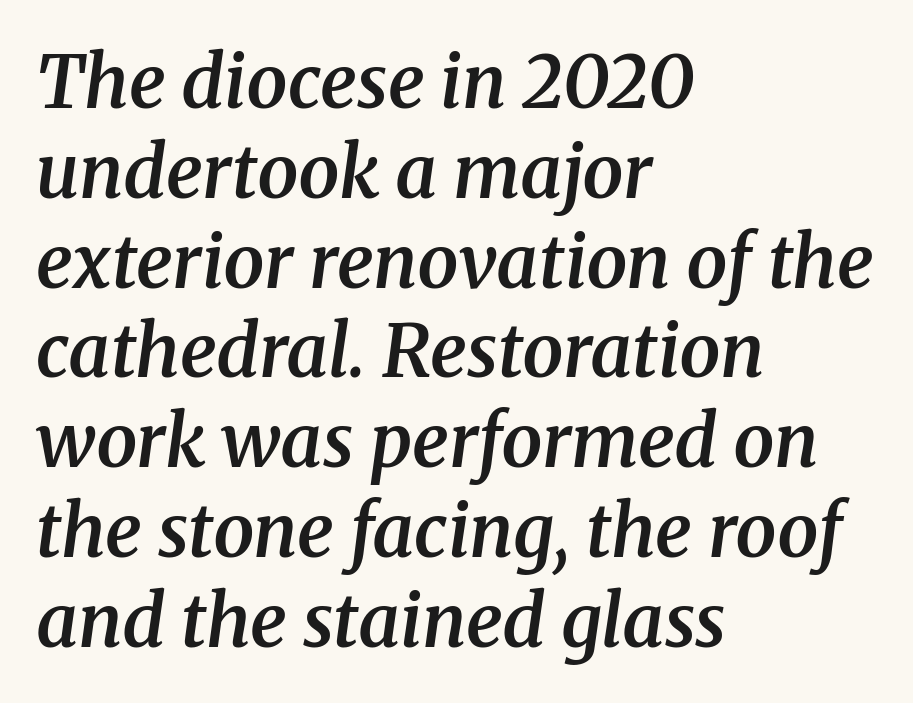
Q: Is the text bold? A: Semi-bold.
Q: Is the text italic (slanted)? A: Yes, it leans right by about 8 degrees.
Q: Is the typeface a serif or a sans-serif typeface? A: Serif.
Q: Is the text underlined? A: No.
Q: How is the paragraph aligned? A: Left-aligned.
Q: Is the spacing between letters normal or unusually wide? A: Normal.
Q: Width (condensed, normal, or wide)? A: Normal.
Q: Stroke contrast? A: Medium.
Q: x-height? A: Medium.
Q: Monospaced? A: No.
